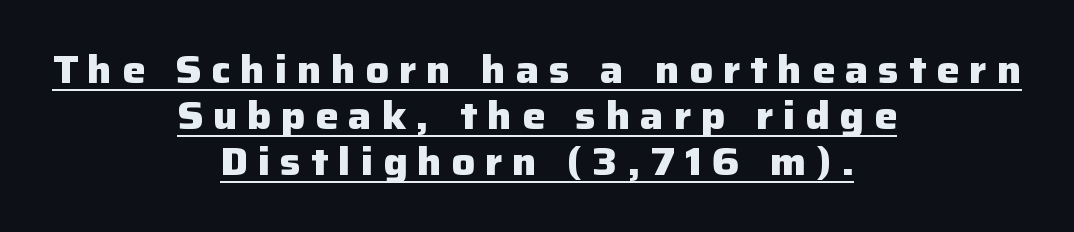
The font is running at its bold setting. Does the copy run flush right? No — it is centered line by line. The passage shown has open, widely tracked lettering throughout. Italic? Not at all — the glyphs are vertical. Think of a printed novel: that variable character pitch is what you see here.
